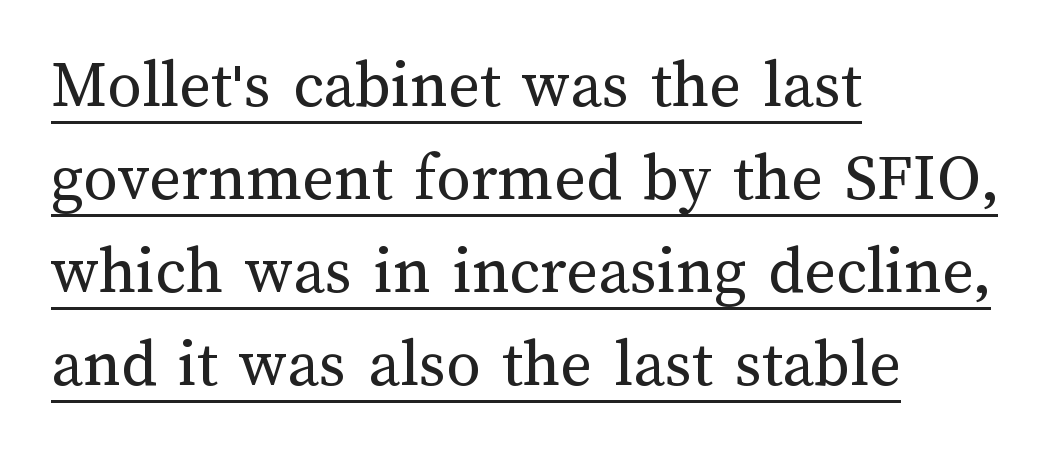
Characters remain perfectly vertical along every line. The face used here appears with an underline applied. Evenly set lines give the paragraph a standard silhouette. No extra ink here — the face is not bold. Does the copy run flush right? No — it runs flush left.
